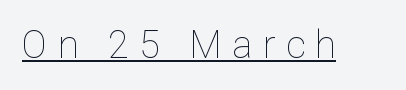
The image shows 38 px thin type, upright; set unusually wide letter spacing (+0.27 em), underlined; low stroke contrast and a medium x-height.
